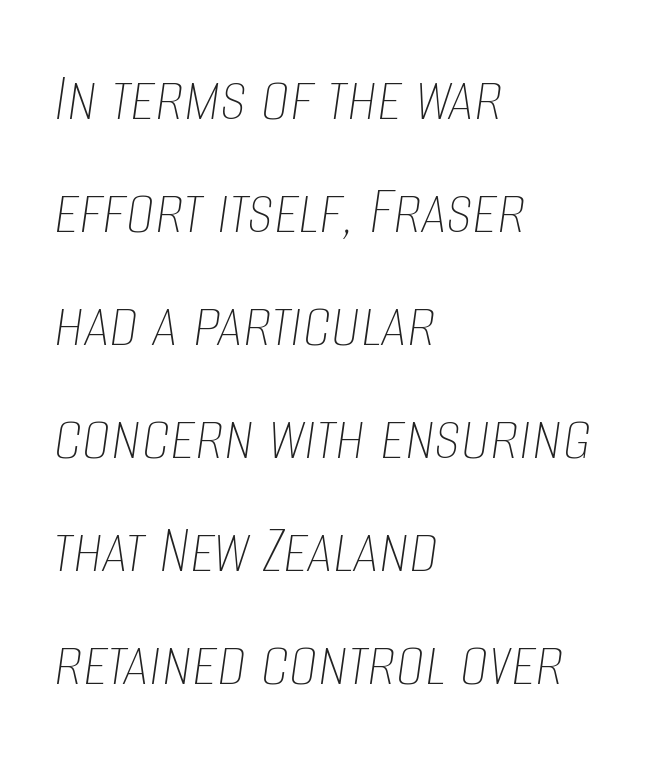
{"italic": "yes", "lean": "right", "slant_degrees": 8, "bold": "no", "weight": "thin", "width": "condensed", "stroke_contrast": "low", "x_height": "large", "monospaced": "no", "underline": "no", "align": "left", "line_spacing": "normal", "line_spacing_ratio": 1.57, "letter_spacing": "normal", "letter_spacing_em": 0.0, "glyph_px": 72}
